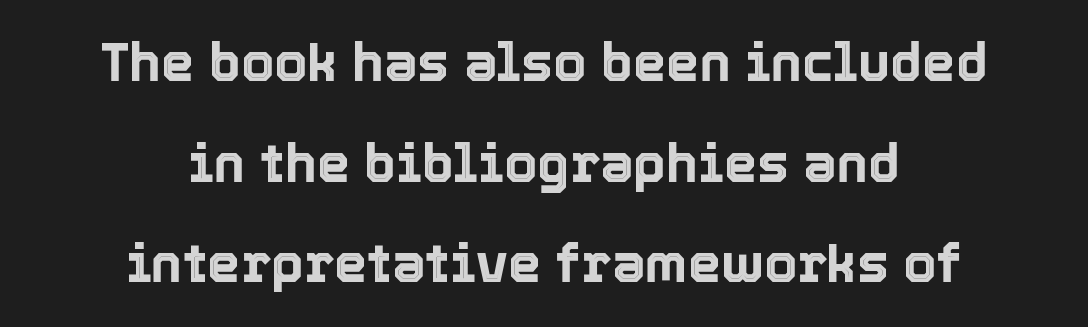
Q: Is the text italic (slanted)? A: No, it is upright.
Q: Is the text underlined? A: No.
Q: How is the paragraph aligned? A: Centered.
Q: Is the spacing between letters normal or unusually wide? A: Normal.
Q: Is the spacing between lines tight, normal or loose? A: Loose.
Q: Width (condensed, normal, or wide)? A: Normal.
Q: x-height? A: Medium.
Q: Monospaced? A: No.
